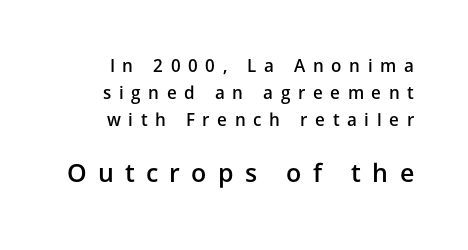
The image shows 25 px text type, upright; set normal line spacing (1.59x), unusually wide letter spacing (+0.45 em), not underlined; the second (bottom) block is 1.47x larger.
